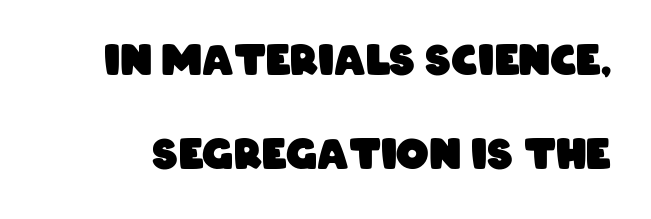
The image shows 41 px heavy, condensed sans-serif type; set loose line spacing (2.3x), normal letter spacing, not underlined; low stroke contrast and a large x-height.
